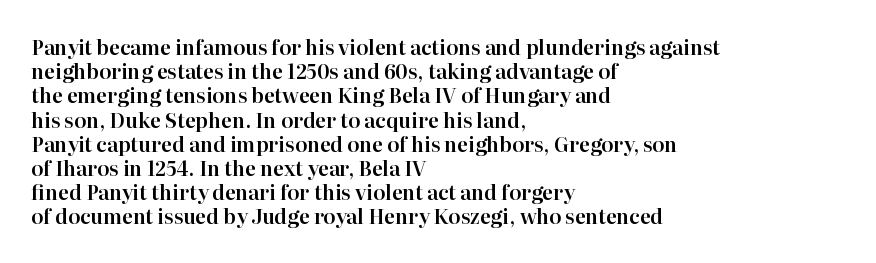
The image shows 20 px text type, upright; set left-aligned, line spacing 1.21x, normal letter spacing, not underlined.
